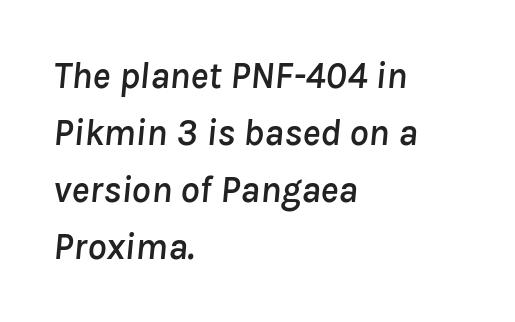
The image shows 38 px text type, italic (leaning right); set left-aligned, normal line spacing (1.5x), normal letter spacing, not underlined; low stroke contrast and a medium x-height.
